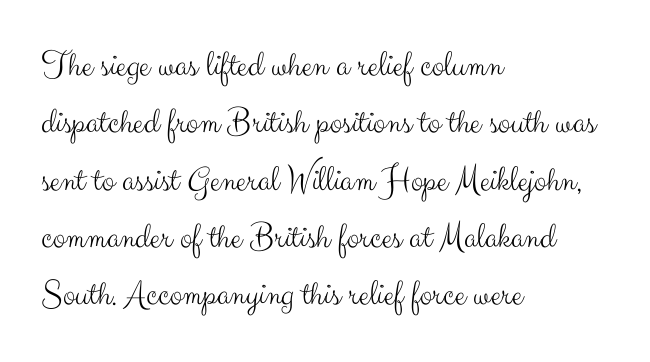
{"serif": "no", "bold": "no", "weight": "light", "width": "normal", "stroke_contrast": "medium", "x_height": "small", "monospaced": "no", "underline": "no", "align": "left", "line_spacing": "normal", "line_spacing_ratio": 1.55, "letter_spacing": "normal", "letter_spacing_em": 0.0, "glyph_px": 37}
